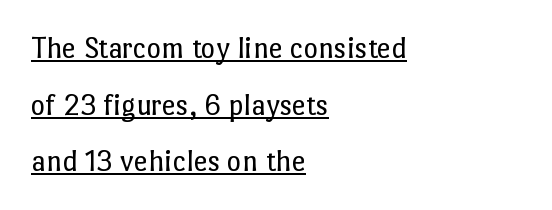
Q: Is the text bold? A: No.
Q: Is the text italic (slanted)? A: No, it is upright.
Q: Is the text underlined? A: Yes.
Q: How is the paragraph aligned? A: Left-aligned.
Q: Is the spacing between letters normal or unusually wide? A: Normal.
Q: Width (condensed, normal, or wide)? A: Normal.
Q: Stroke contrast? A: Low.
Q: x-height? A: Medium.
Q: Monospaced? A: No.
